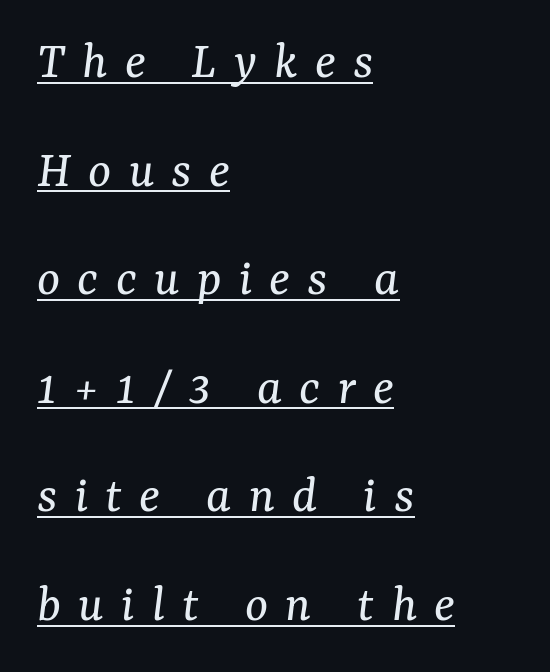
Q: Is the text bold? A: No.
Q: Is the text italic (slanted)? A: Yes, it leans right by about 7 degrees.
Q: Is the typeface a serif or a sans-serif typeface? A: Serif.
Q: Is the text underlined? A: Yes.
Q: How is the paragraph aligned? A: Left-aligned.
Q: Is the spacing between letters normal or unusually wide? A: Unusually wide.
Q: Is the spacing between lines tight, normal or loose? A: Loose.
Q: Width (condensed, normal, or wide)? A: Normal.
Q: Stroke contrast? A: Medium.
Q: x-height? A: Medium.
Q: Monospaced? A: No.
